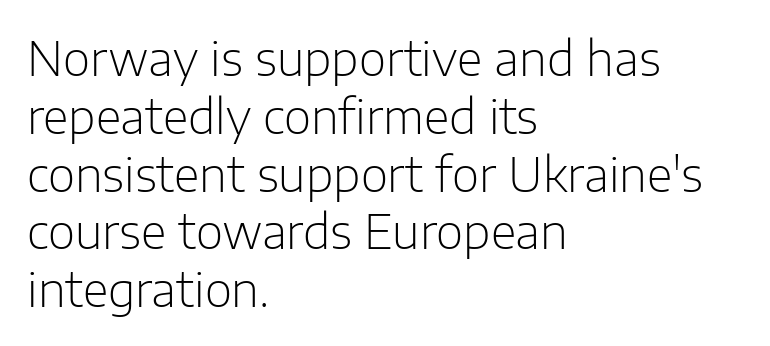
The image shows 47 px light sans-serif type, upright; set left-aligned, line spacing 1.23x, normal letter spacing, not underlined; low stroke contrast and a medium x-height.
